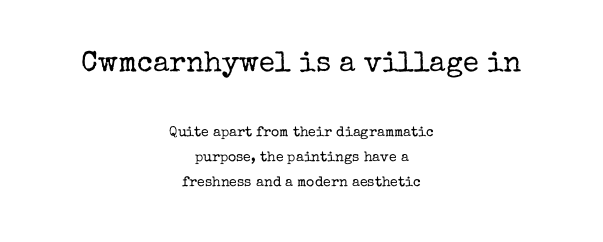
Do the characters align in a grid? No, the font is proportional. The letterforms sit shoulder to shoulder at normal distance. Centered paragraph, ragged on both sides. Ink coverage per letter is moderate at most. Is there any slant? The stems are plumb. Font category for this specimen: serif.
